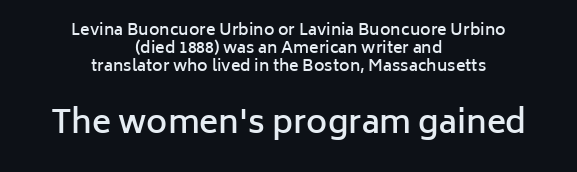
The image shows 32 px semibold sans-serif type, upright; set centered, tight line spacing (1.14x), normal letter spacing, not underlined; the second (bottom) block is 2.0x larger; low stroke contrast and a medium x-height.
